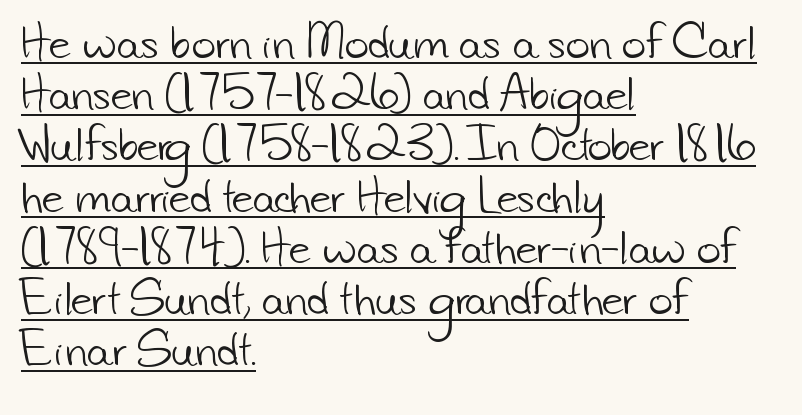
{"serif": "no", "bold": "no", "weight": "light", "width": "normal", "stroke_contrast": "low", "x_height": "small", "monospaced": "no", "underline": "yes", "align": "left", "line_spacing": "normal", "line_spacing_ratio": 1.25, "letter_spacing": "normal", "letter_spacing_em": 0.0, "glyph_px": 41}
